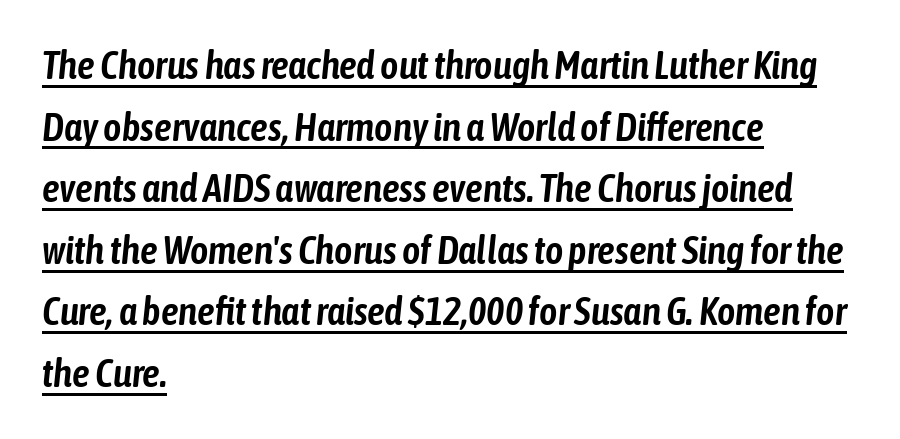
{"italic": "yes", "lean": "right", "slant_degrees": 6, "width": "condensed", "stroke_contrast": "low", "x_height": "medium", "monospaced": "no", "underline": "yes", "align": "left", "line_spacing": "normal", "line_spacing_ratio": 1.58, "letter_spacing": "normal", "letter_spacing_em": 0.0, "glyph_px": 39}
